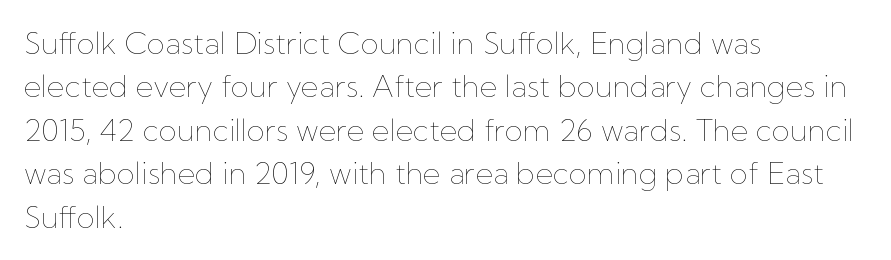
Q: Is the text bold? A: No.
Q: Is the text italic (slanted)? A: No, it is upright.
Q: Is the text underlined? A: No.
Q: How is the paragraph aligned? A: Left-aligned.
Q: Is the spacing between letters normal or unusually wide? A: Normal.
Q: Is the spacing between lines tight, normal or loose? A: Normal.
Q: Width (condensed, normal, or wide)? A: Normal.
Q: Stroke contrast? A: Low.
Q: x-height? A: Medium.
Q: Monospaced? A: No.
